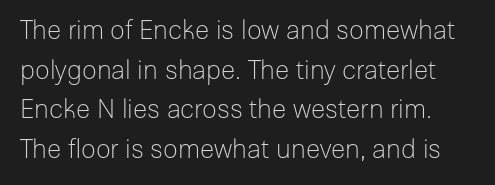
{"italic": "no", "bold": "no", "underline": "no", "line_spacing": "normal", "line_spacing_ratio": 1.52, "letter_spacing": "normal", "letter_spacing_em": 0.0, "glyph_px": 26}
